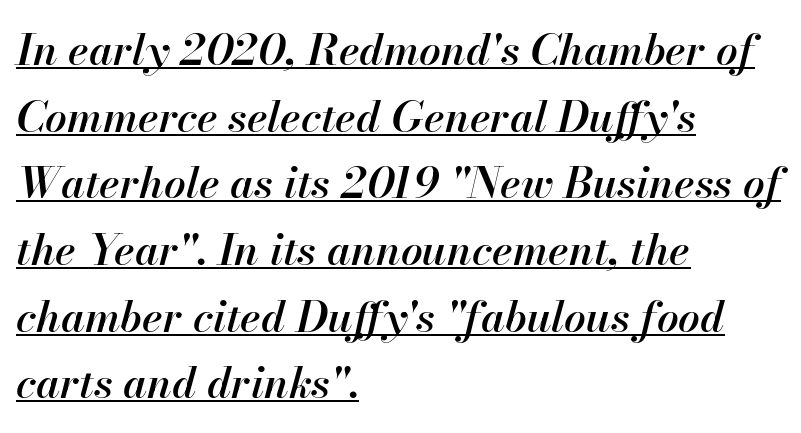
{"italic": "yes", "lean": "right", "slant_degrees": 13, "bold": "semi", "weight": "semibold", "width": "normal", "stroke_contrast": "high", "x_height": "small", "monospaced": "no", "underline": "yes", "align": "left", "line_spacing": "normal", "line_spacing_ratio": 1.55, "letter_spacing": "normal", "letter_spacing_em": 0.0, "glyph_px": 43}
